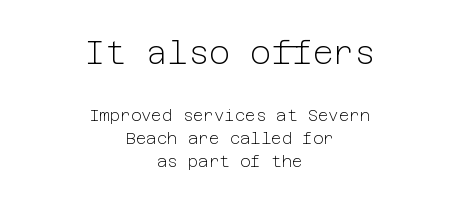
Q: Is the text bold? A: No.
Q: Is the text italic (slanted)? A: No, it is upright.
Q: Is the typeface a serif or a sans-serif typeface? A: Sans-serif.
Q: Is the text underlined? A: No.
Q: How is the paragraph aligned? A: Centered.
Q: Is the spacing between letters normal or unusually wide? A: Normal.
Q: Is the spacing between lines tight, normal or loose? A: Normal.
Q: Which block of text is set in a larger size, the first (top) or the second (bottom)? A: The first (top) one.
Q: Width (condensed, normal, or wide)? A: Normal.
Q: Stroke contrast? A: Low.
Q: x-height? A: Medium.
